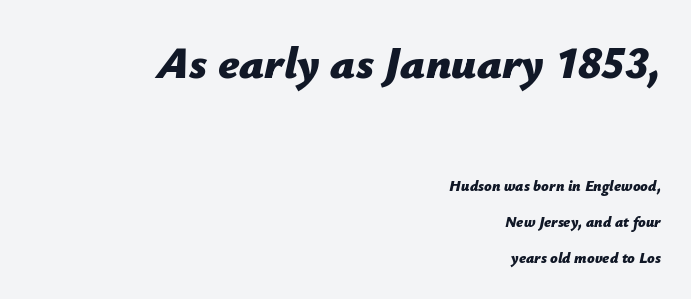
Q: Is the text bold? A: Yes.
Q: Is the text italic (slanted)? A: Yes, it leans right by about 12 degrees.
Q: Is the text underlined? A: No.
Q: How is the paragraph aligned? A: Right-aligned.
Q: Is the spacing between letters normal or unusually wide? A: Normal.
Q: Is the spacing between lines tight, normal or loose? A: Loose.
Q: Which block of text is set in a larger size, the first (top) or the second (bottom)? A: The first (top) one.
Q: Width (condensed, normal, or wide)? A: Normal.
Q: Stroke contrast? A: Low.
Q: x-height? A: Medium.
Q: Monospaced? A: No.
